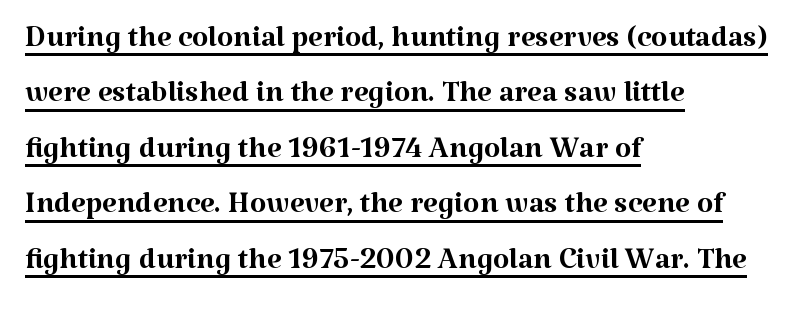
{"serif": "yes", "italic": "no", "bold": "no", "weight": "regular", "width": "normal", "stroke_contrast": "medium", "x_height": "medium", "monospaced": "no", "underline": "yes", "align": "left", "line_spacing": "normal", "line_spacing_ratio": 1.32, "letter_spacing": "normal", "letter_spacing_em": 0.0, "glyph_px": 42}
